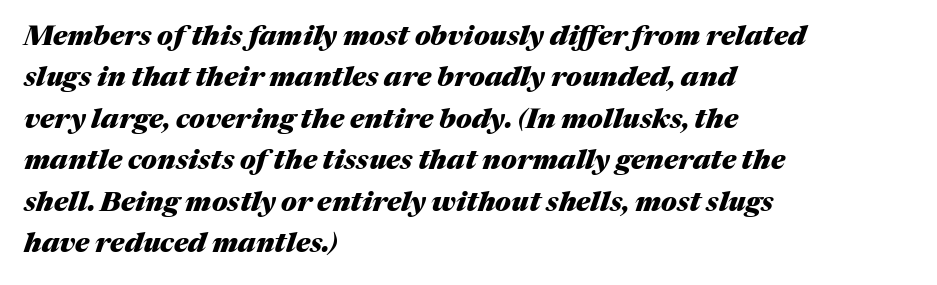
Q: Is the text bold? A: Yes.
Q: Is the text italic (slanted)? A: Yes, it leans right by about 17 degrees.
Q: Is the text underlined? A: No.
Q: How is the paragraph aligned? A: Left-aligned.
Q: Is the spacing between letters normal or unusually wide? A: Normal.
Q: Is the spacing between lines tight, normal or loose? A: Normal.
Q: Width (condensed, normal, or wide)? A: Normal.
Q: Stroke contrast? A: Medium.
Q: x-height? A: Medium.
Q: Monospaced? A: No.
